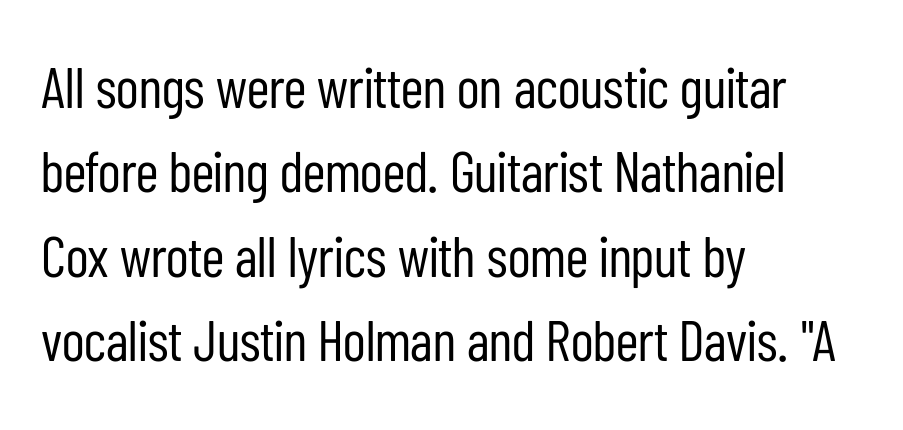
Q: Is the text bold? A: No.
Q: Is the text italic (slanted)? A: No, it is upright.
Q: Is the typeface a serif or a sans-serif typeface? A: Sans-serif.
Q: Is the text underlined? A: No.
Q: How is the paragraph aligned? A: Left-aligned.
Q: Is the spacing between letters normal or unusually wide? A: Normal.
Q: Is the spacing between lines tight, normal or loose? A: Normal.
Q: Width (condensed, normal, or wide)? A: Condensed.
Q: Stroke contrast? A: Low.
Q: x-height? A: Medium.
Q: Monospaced? A: No.
